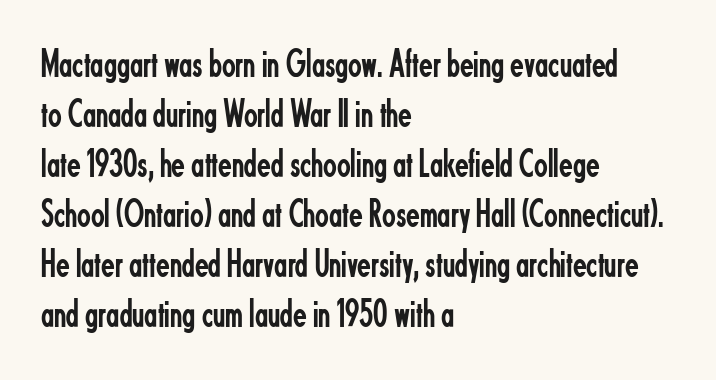
Varying glyph widths throughout — classic text-font behaviour. The passage shown is not underscored anywhere. Letterform terminals end flat and unadorned throughout the passage. Italic? Not at all — the glyphs are vertical. Is the stroke heavy? The answer is a plain regular-or-lighter.
